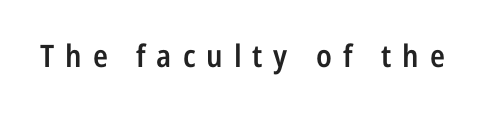
Note the varied advance widths — an 'i' is clearly narrower than an 'm'. Lines of text with bare space underneath. What kind of face is this? One without serifs — a sans. The type is letterspaced generously, with wide tracking. Posture: straight, roman, zero tilt. Set as a demibold, roughly 600 on the weight scale.
